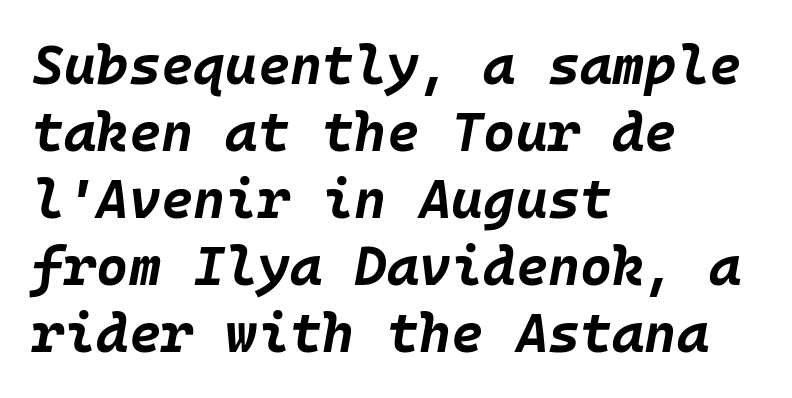
Each line starts at the same left margin while the right side varies. Style check: oblique. Just letters on the line, the space beneath them empty. Tracking here is standard; glyphs follow each other at the usual distance. Stroke thickness is high; the sample reads as a true bold.
